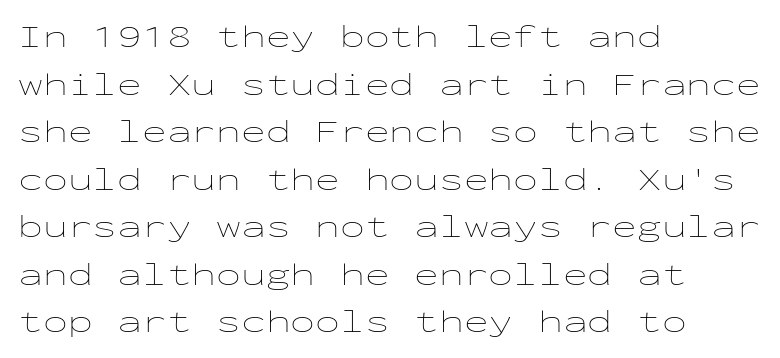
{"italic": "no", "bold": "no", "weight": "thin", "width": "wide", "stroke_contrast": "low", "x_height": "medium", "monospaced": "yes", "underline": "no", "align": "left", "line_spacing": "normal", "line_spacing_ratio": 1.44, "letter_spacing": "normal", "letter_spacing_em": 0.0, "glyph_px": 33}
